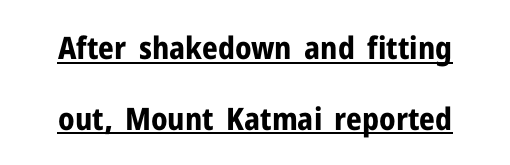
Q: Is the text bold? A: Yes.
Q: Is the text italic (slanted)? A: No, it is upright.
Q: Is the typeface a serif or a sans-serif typeface? A: Sans-serif.
Q: Is the text underlined? A: Yes.
Q: Is the spacing between letters normal or unusually wide? A: Normal.
Q: Is the spacing between lines tight, normal or loose? A: Loose.
Q: Width (condensed, normal, or wide)? A: Normal.
Q: Stroke contrast? A: Low.
Q: x-height? A: Medium.
Q: Monospaced? A: No.
